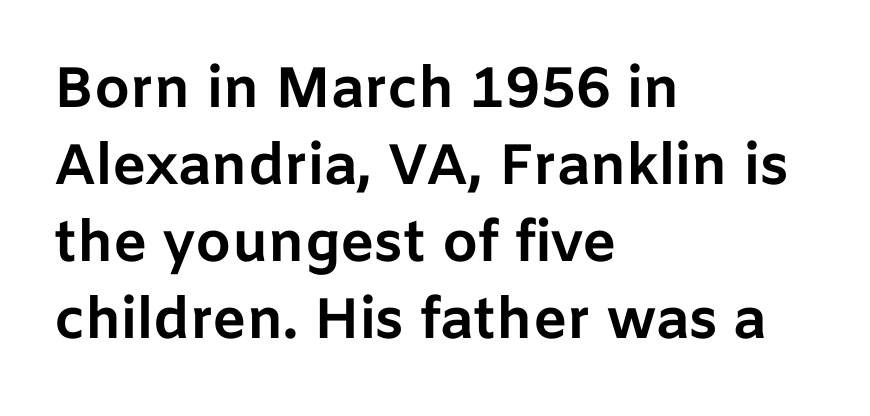
{"serif": "no", "italic": "no", "bold": "yes", "weight": "bold", "width": "normal", "stroke_contrast": "low", "x_height": "medium", "monospaced": "no", "underline": "no", "align": "left", "line_spacing": "normal", "line_spacing_ratio": 1.35, "letter_spacing": "normal", "letter_spacing_em": 0.0, "glyph_px": 57}
